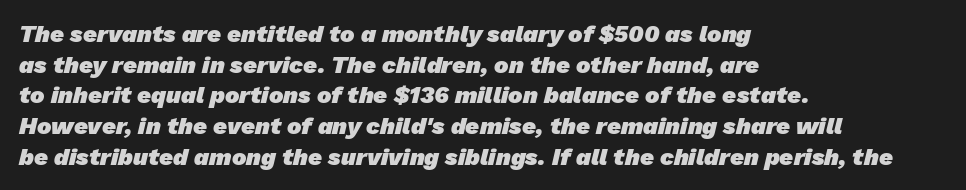
{"bold": "yes", "underline": "no", "align": "left", "line_spacing": "normal", "line_spacing_ratio": 1.28, "letter_spacing": "normal", "letter_spacing_em": 0.0, "glyph_px": 24}
